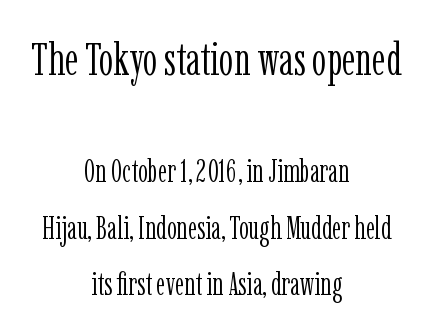
Q: Is the text bold? A: No.
Q: Is the text italic (slanted)? A: No, it is upright.
Q: Is the typeface a serif or a sans-serif typeface? A: Serif.
Q: Is the text underlined? A: No.
Q: How is the paragraph aligned? A: Centered.
Q: Is the spacing between letters normal or unusually wide? A: Normal.
Q: Which block of text is set in a larger size, the first (top) or the second (bottom)? A: The first (top) one.
Q: Width (condensed, normal, or wide)? A: Condensed.
Q: Stroke contrast? A: Low.
Q: x-height? A: Medium.
Q: Monospaced? A: No.
